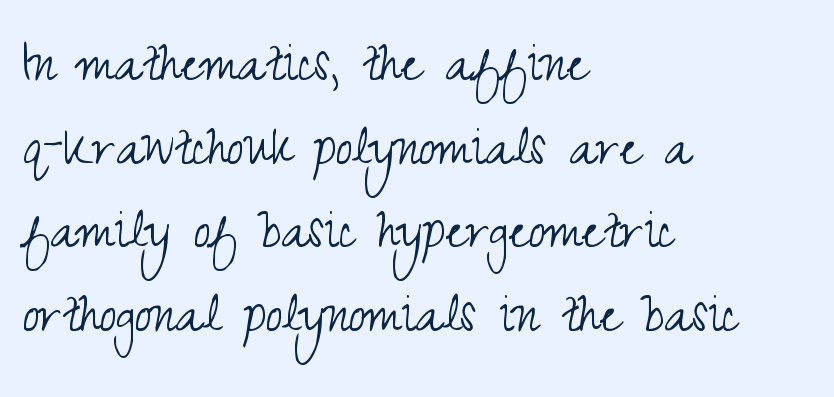
Q: Is the text bold? A: No.
Q: Is the text italic (slanted)? A: No, it is upright.
Q: Is the typeface a serif or a sans-serif typeface? A: Sans-serif.
Q: Is the text underlined? A: No.
Q: How is the paragraph aligned? A: Left-aligned.
Q: Is the spacing between letters normal or unusually wide? A: Normal.
Q: Is the spacing between lines tight, normal or loose? A: Normal.
Q: Width (condensed, normal, or wide)? A: Condensed.
Q: Stroke contrast? A: Medium.
Q: x-height? A: Small.
Q: Monospaced? A: No.
